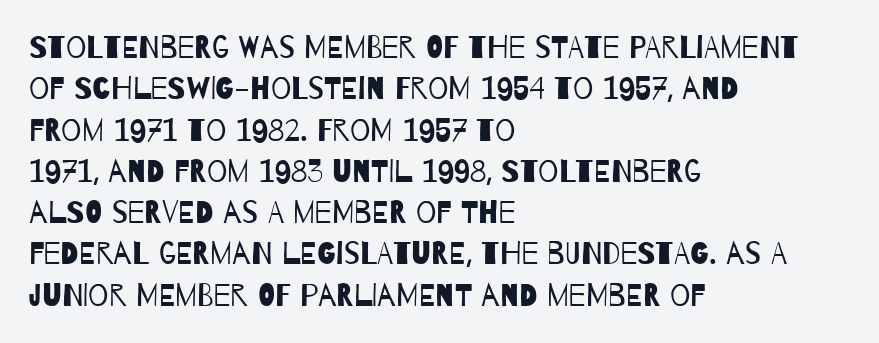
{"serif": "no", "bold": "no", "weight": "regular", "width": "condensed", "stroke_contrast": "low", "x_height": "large", "monospaced": "no", "underline": "no", "align": "left", "line_spacing": "normal", "line_spacing_ratio": 1.29, "letter_spacing": "normal", "letter_spacing_em": 0.0, "glyph_px": 32}
